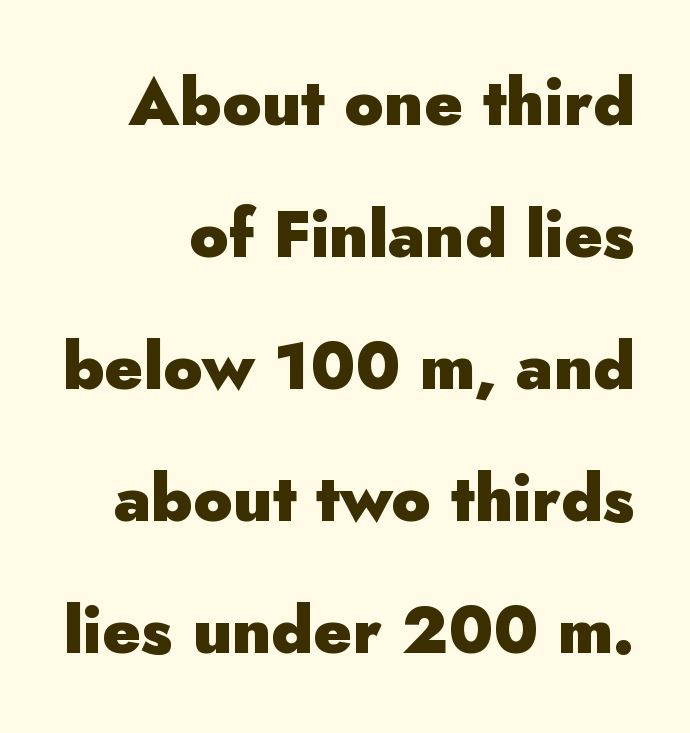
Q: Is the text bold? A: Yes.
Q: Is the text italic (slanted)? A: No, it is upright.
Q: Is the typeface a serif or a sans-serif typeface? A: Sans-serif.
Q: Is the text underlined? A: No.
Q: How is the paragraph aligned? A: Right-aligned.
Q: Is the spacing between letters normal or unusually wide? A: Normal.
Q: Is the spacing between lines tight, normal or loose? A: Loose.
Q: Width (condensed, normal, or wide)? A: Normal.
Q: Stroke contrast? A: Low.
Q: x-height? A: Small.
Q: Monospaced? A: No.
